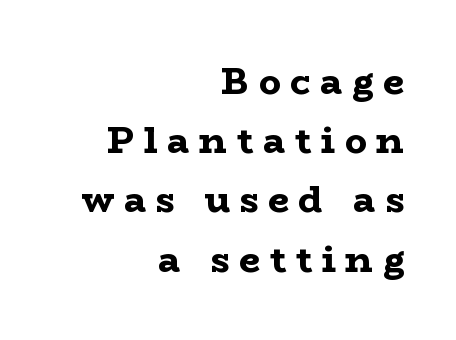
{"serif": "yes", "italic": "no", "bold": "yes", "weight": "bold", "width": "wide", "stroke_contrast": "low", "x_height": "medium", "monospaced": "no", "underline": "no", "align": "right", "line_spacing": "normal", "line_spacing_ratio": 1.6, "letter_spacing": "wide", "letter_spacing_em": 0.26, "glyph_px": 37}
